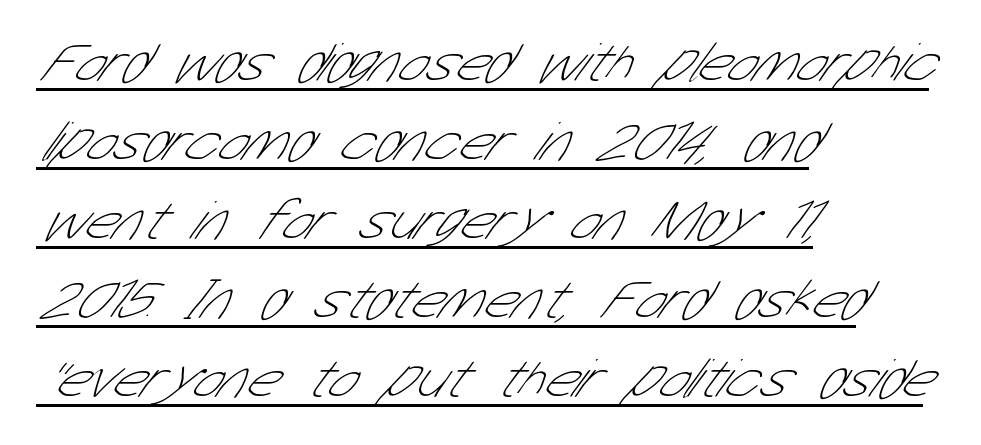
Q: Is the text bold? A: No.
Q: Is the typeface a serif or a sans-serif typeface? A: Sans-serif.
Q: Is the text underlined? A: Yes.
Q: How is the paragraph aligned? A: Left-aligned.
Q: Is the spacing between letters normal or unusually wide? A: Normal.
Q: Is the spacing between lines tight, normal or loose? A: Normal.
Q: Width (condensed, normal, or wide)? A: Condensed.
Q: Stroke contrast? A: Low.
Q: x-height? A: Medium.
Q: Monospaced? A: No.
